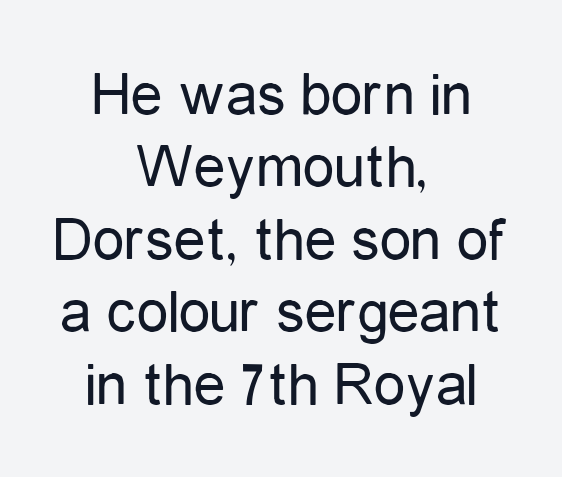
{"serif": "no", "italic": "no", "bold": "no", "weight": "regular", "width": "condensed", "stroke_contrast": "low", "x_height": "medium", "monospaced": "no", "underline": "no", "align": "center", "line_spacing": "tight", "line_spacing_ratio": 1.15, "letter_spacing": "normal", "letter_spacing_em": 0.0, "glyph_px": 63}
